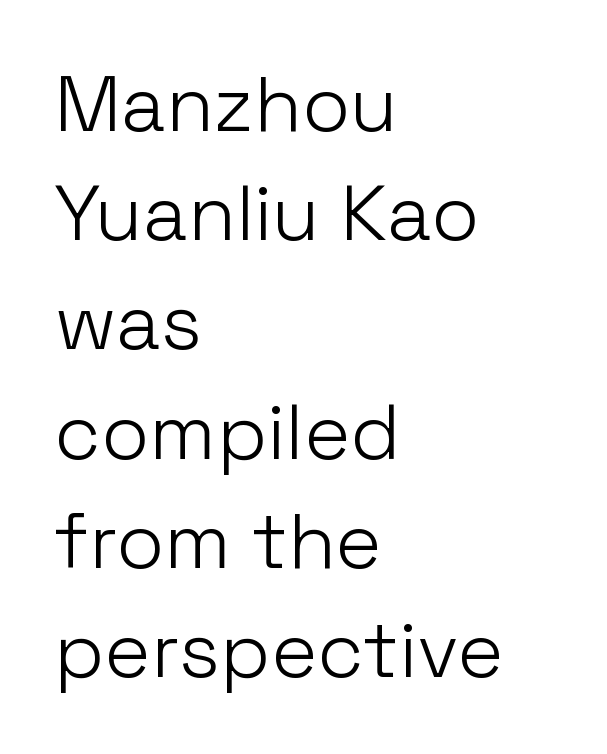
The image shows 78 px light sans-serif type, upright; set left-aligned, normal line spacing (1.4x), normal letter spacing, not underlined; low stroke contrast and a medium x-height.
